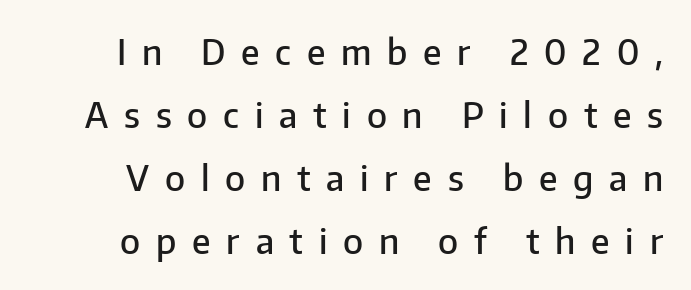
Q: Is the text bold? A: Semi-bold.
Q: Is the text italic (slanted)? A: No, it is upright.
Q: Is the typeface a serif or a sans-serif typeface? A: Sans-serif.
Q: Is the text underlined? A: No.
Q: Is the spacing between letters normal or unusually wide? A: Unusually wide.
Q: Width (condensed, normal, or wide)? A: Normal.
Q: Stroke contrast? A: Low.
Q: x-height? A: Medium.
Q: Monospaced? A: No.
